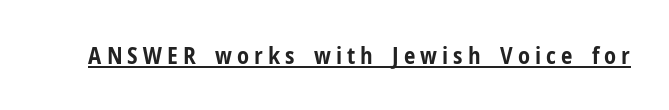
The image shows 23 px bold type, upright; set unusually wide letter spacing (+0.22 em), underlined.
